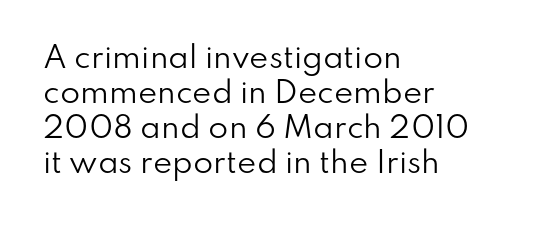
The letters stand straight up with perfectly vertical stems. Stroke mass is kept to a normal reading level or below. Regarding serifs, this sample does without them. These lines are rendered in a variable-pitch font. Words appear dense and cohesive because spacing is normal. The words here are not underlined.
